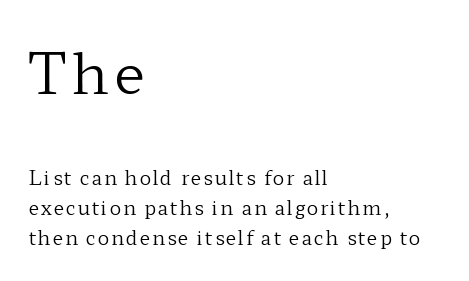
The image shows 56 px regular-weight, wide serif type, upright; set left-aligned, normal line spacing (1.58x), not underlined; the first (top) block is 2.95x larger; low stroke contrast and a medium x-height.
